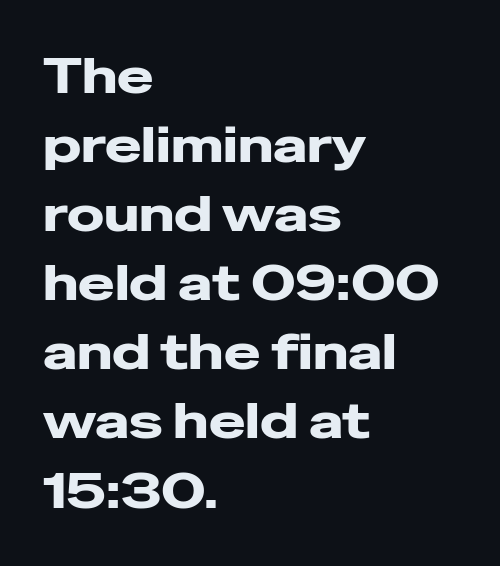
Q: Is the text italic (slanted)? A: No, it is upright.
Q: Is the typeface a serif or a sans-serif typeface? A: Sans-serif.
Q: Is the text underlined? A: No.
Q: How is the paragraph aligned? A: Left-aligned.
Q: Is the spacing between letters normal or unusually wide? A: Normal.
Q: Is the spacing between lines tight, normal or loose? A: Normal.
Q: Width (condensed, normal, or wide)? A: Wide.
Q: Stroke contrast? A: Low.
Q: x-height? A: Medium.
Q: Monospaced? A: No.
